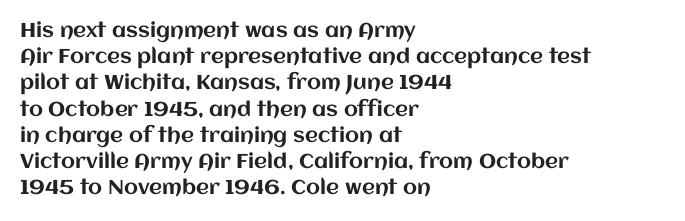
The image shows 20 px text type, upright; set left-aligned, normal line spacing (1.31x), normal letter spacing, not underlined.
